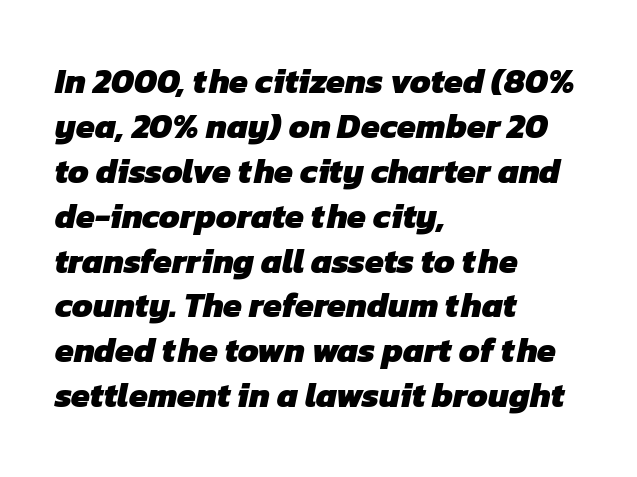
{"serif": "no", "bold": "yes", "weight": "heavy", "width": "normal", "stroke_contrast": "low", "x_height": "medium", "monospaced": "no", "underline": "no", "align": "left", "line_spacing": "normal", "line_spacing_ratio": 1.32, "letter_spacing": "normal", "letter_spacing_em": 0.0, "glyph_px": 34}
